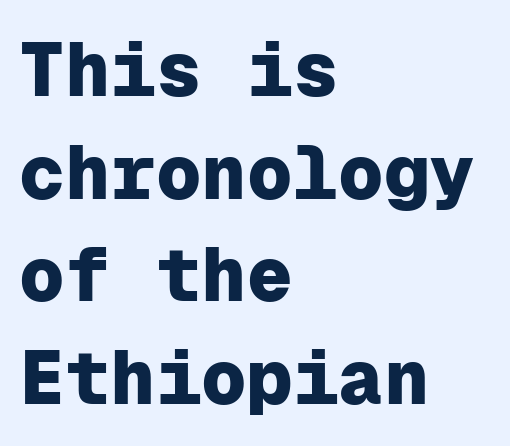
{"serif": "no", "italic": "no", "bold": "yes", "weight": "heavy", "width": "normal", "stroke_contrast": "low", "x_height": "medium", "monospaced": "yes", "underline": "no", "align": "left", "line_spacing": "normal", "line_spacing_ratio": 1.35, "letter_spacing": "normal", "letter_spacing_em": 0.0, "glyph_px": 76}
